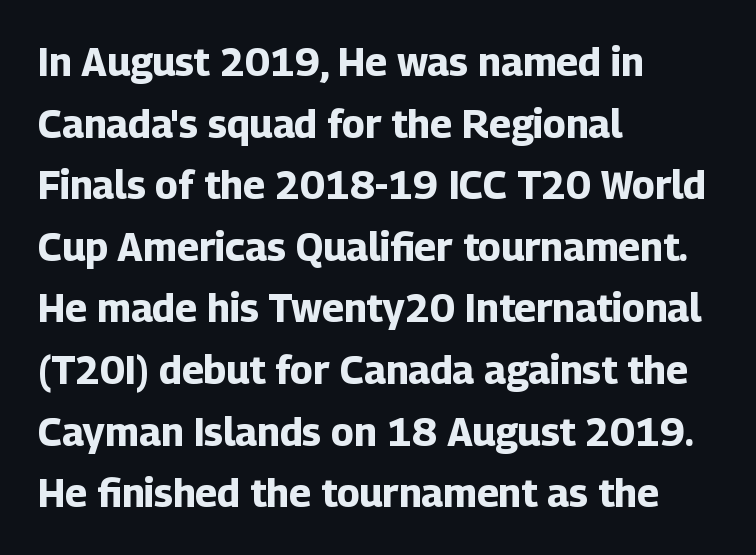
The image shows 39 px bold sans-serif type, upright; set left-aligned, normal line spacing (1.58x), normal letter spacing, not underlined; low stroke contrast and a medium x-height.
